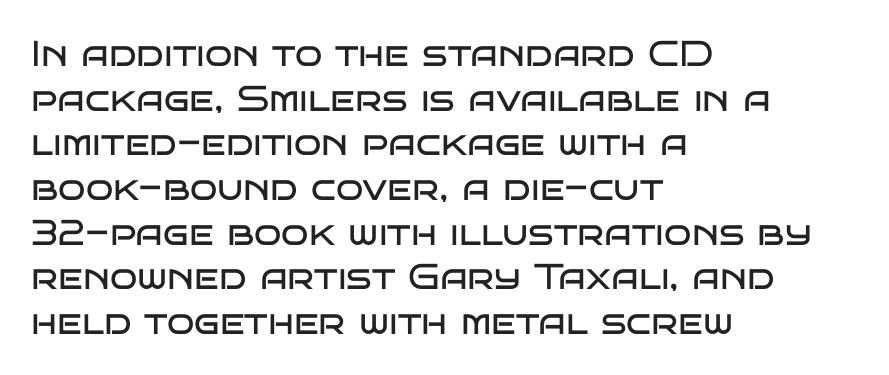
The image shows 36 px regular-weight, wide sans-serif type, upright; set left-aligned, line spacing 1.24x, normal letter spacing, not underlined; low stroke contrast and a large x-height.
